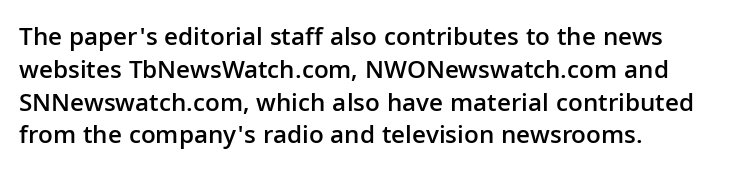
Q: Is the text bold? A: Semi-bold.
Q: Is the text italic (slanted)? A: No, it is upright.
Q: Is the text underlined? A: No.
Q: How is the paragraph aligned? A: Left-aligned.
Q: Is the spacing between letters normal or unusually wide? A: Normal.
Q: Is the spacing between lines tight, normal or loose? A: Normal.
